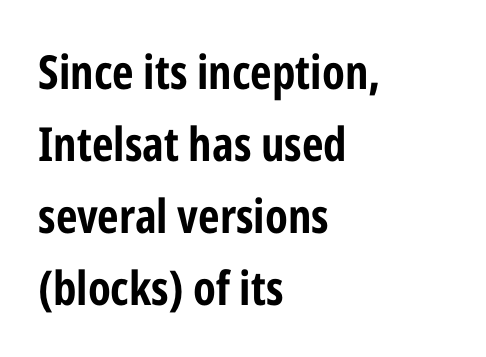
Q: Is the text bold? A: Yes.
Q: Is the text italic (slanted)? A: No, it is upright.
Q: Is the typeface a serif or a sans-serif typeface? A: Sans-serif.
Q: Is the text underlined? A: No.
Q: How is the paragraph aligned? A: Left-aligned.
Q: Is the spacing between letters normal or unusually wide? A: Normal.
Q: Is the spacing between lines tight, normal or loose? A: Normal.
Q: Width (condensed, normal, or wide)? A: Condensed.
Q: Stroke contrast? A: Low.
Q: x-height? A: Medium.
Q: Monospaced? A: No.
